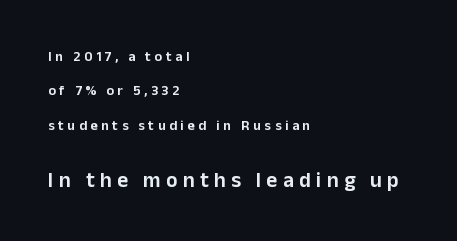
Q: Is the text italic (slanted)? A: No, it is upright.
Q: Is the text underlined? A: No.
Q: How is the paragraph aligned? A: Left-aligned.
Q: Is the spacing between letters normal or unusually wide? A: Unusually wide.
Q: Is the spacing between lines tight, normal or loose? A: Loose.
Q: Which block of text is set in a larger size, the first (top) or the second (bottom)? A: The second (bottom) one.
